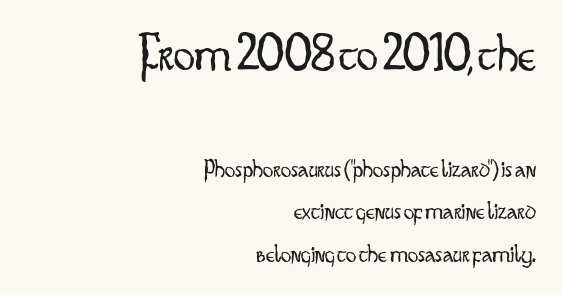
{"serif": "no", "italic": "no", "bold": "no", "weight": "light", "width": "condensed", "stroke_contrast": "low", "x_height": "small", "monospaced": "no", "underline": "no", "align": "right", "line_spacing": "normal", "line_spacing_ratio": 1.63, "letter_spacing": "normal", "letter_spacing_em": 0.0, "larger_block": "first", "size_ratio": 2.04, "glyph_px": 53}
